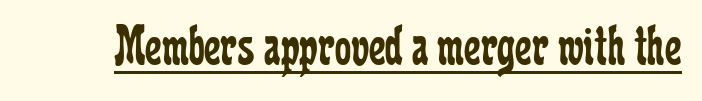
Q: Is the text bold? A: No.
Q: Is the text italic (slanted)? A: No, it is upright.
Q: Is the typeface a serif or a sans-serif typeface? A: Serif.
Q: Is the text underlined? A: Yes.
Q: Is the spacing between letters normal or unusually wide? A: Normal.
Q: Width (condensed, normal, or wide)? A: Condensed.
Q: Stroke contrast? A: Low.
Q: x-height? A: Medium.
Q: Monospaced? A: No.
